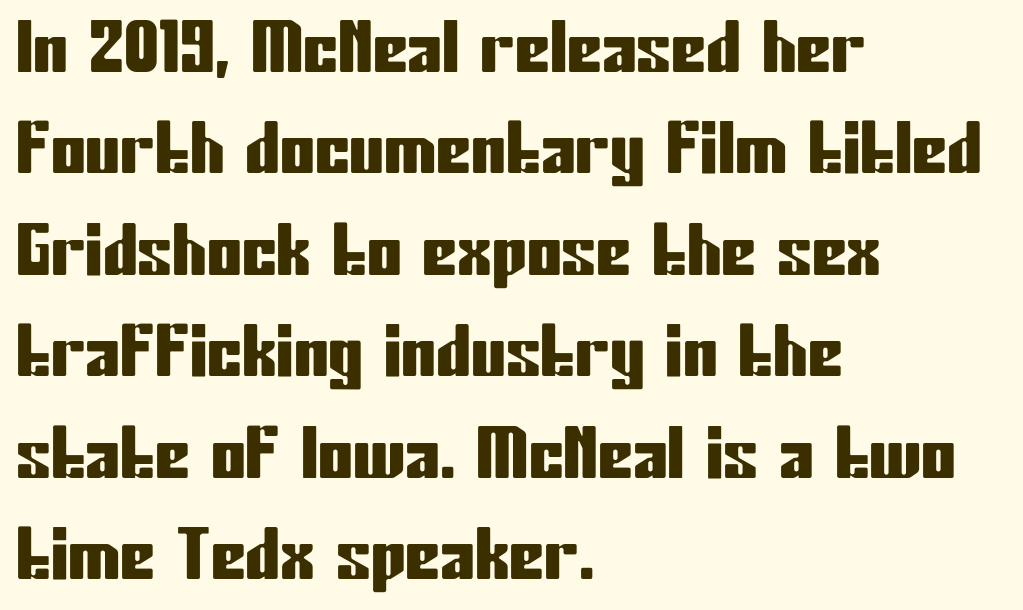
The image shows 70 px condensed sans-serif type, upright; set left-aligned, normal line spacing (1.45x), normal letter spacing, not underlined; low stroke contrast and a medium x-height.
